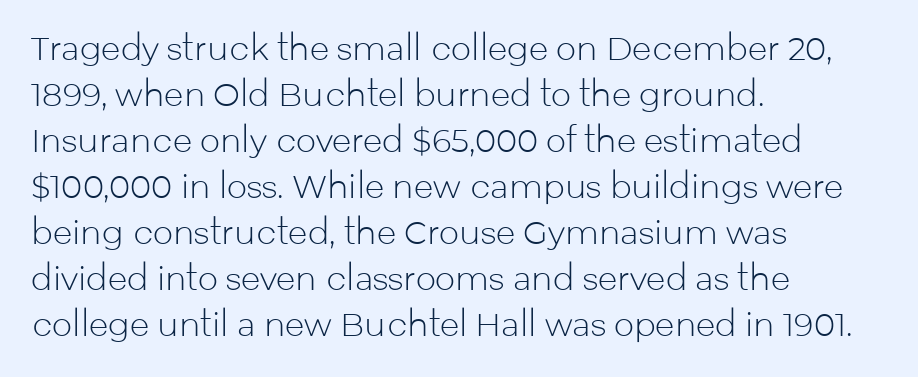
Weight: regular or lighter. Normally led — the rows are evenly, conventionally spaced. Nothing sits at the stroke ends, so this counts as sans-serif. How are the letters spaced? Ordinarily, with no added tracking. Looks like regular typesetting: each glyph gets only the width it needs. Rule under the text: the space is simply empty.
